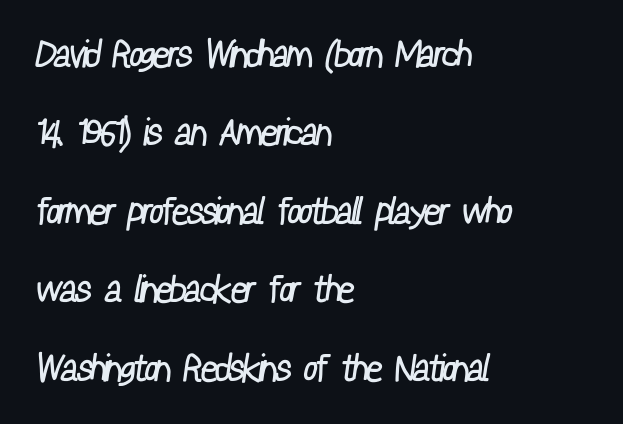
{"serif": "no", "bold": "no", "weight": "regular", "width": "condensed", "stroke_contrast": "low", "x_height": "medium", "monospaced": "no", "underline": "no", "align": "left", "line_spacing": "loose", "line_spacing_ratio": 2.12, "letter_spacing": "normal", "letter_spacing_em": 0.0, "glyph_px": 37}
